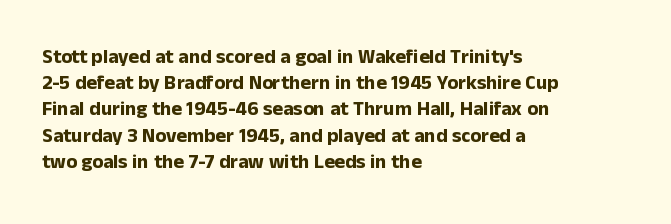
The image shows 20 px bold type, upright; set left-aligned, normal line spacing (1.31x), normal letter spacing, not underlined.
